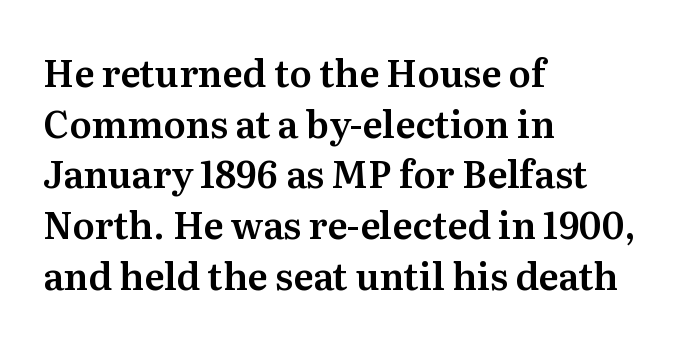
Nothing unusual about the tracking: characters are spaced as the font intends. Think of a printed novel: that variable character pitch is what you see here. The gap between lines stays unmarked. Typographically, this falls in the serif category. If you drew a ruler down the left edge, every line would touch it.
